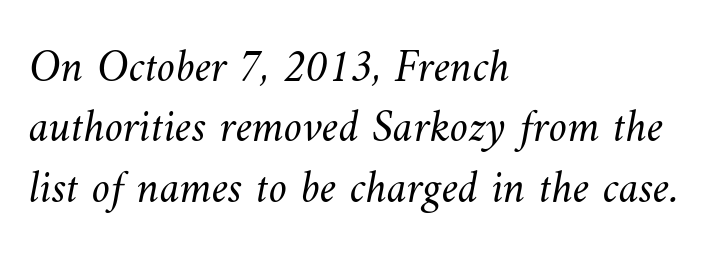
Q: Is the text bold? A: No.
Q: Is the text underlined? A: No.
Q: How is the paragraph aligned? A: Left-aligned.
Q: Is the spacing between letters normal or unusually wide? A: Normal.
Q: Is the spacing between lines tight, normal or loose? A: Normal.
Q: Width (condensed, normal, or wide)? A: Normal.
Q: Stroke contrast? A: Medium.
Q: x-height? A: Small.
Q: Monospaced? A: No.
